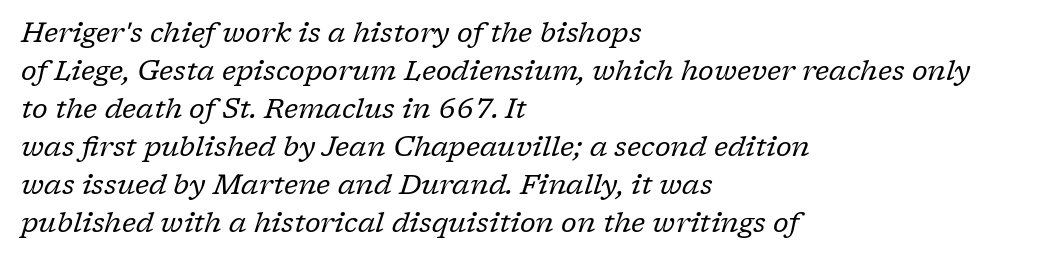
Q: Is the text bold? A: No.
Q: Is the text italic (slanted)? A: Yes, it leans right by about 17 degrees.
Q: Is the typeface a serif or a sans-serif typeface? A: Serif.
Q: Is the text underlined? A: No.
Q: How is the paragraph aligned? A: Left-aligned.
Q: Is the spacing between letters normal or unusually wide? A: Normal.
Q: Is the spacing between lines tight, normal or loose? A: Normal.
Q: Width (condensed, normal, or wide)? A: Normal.
Q: Stroke contrast? A: Low.
Q: x-height? A: Medium.
Q: Monospaced? A: No.
